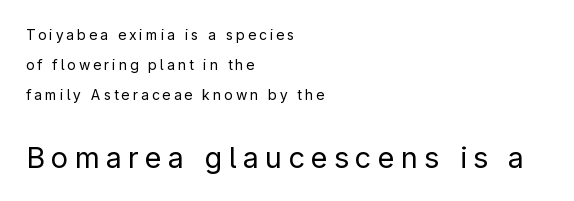
{"serif": "no", "italic": "no", "bold": "no", "weight": "regular", "width": "normal", "stroke_contrast": "low", "x_height": "medium", "monospaced": "no", "underline": "no", "align": "left", "line_spacing": "loose", "line_spacing_ratio": 2.13, "letter_spacing": "wide", "letter_spacing_em": 0.21, "larger_block": "second", "size_ratio": 2.07, "glyph_px": 29}
